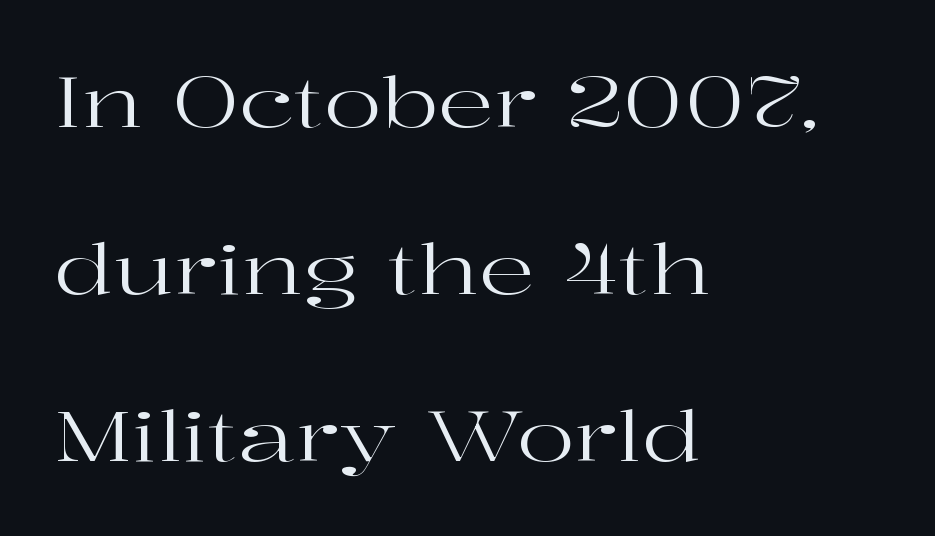
Classification — serif. Underline: absent. Widely set lines give the paragraph a tall, airy silhouette. On a weight scale, this lands at 450 or below. Each letter keeps its own natural width here, so spacing adapts to shape. A typesetter would call this zero additional tracking.
